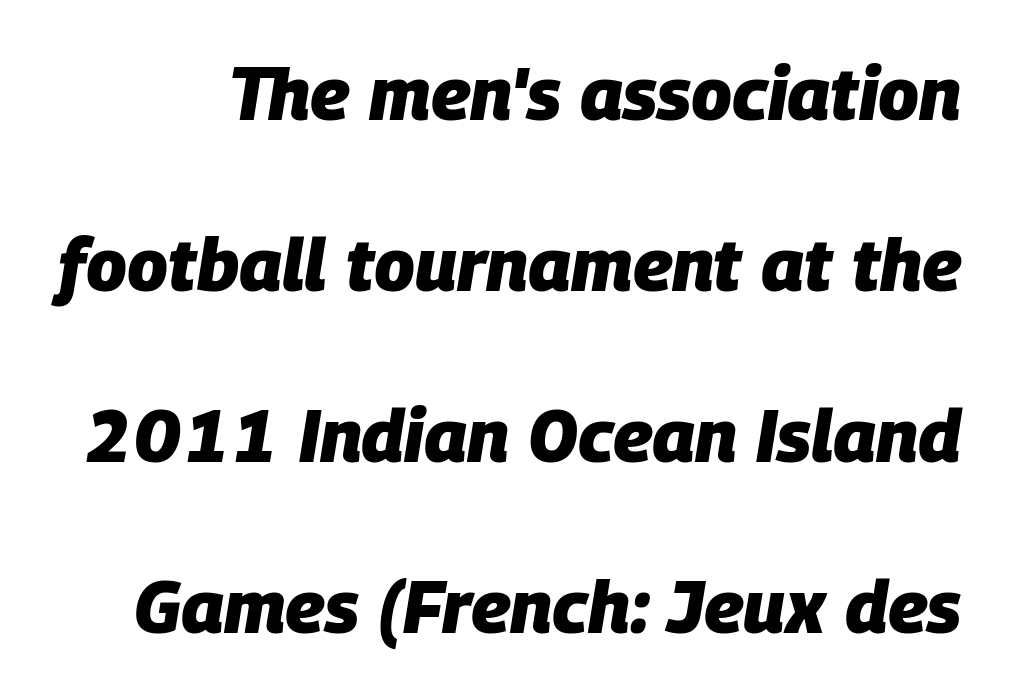
The image shows 74 px heavy type, italic (leaning right); set loose line spacing (2.31x), normal letter spacing, not underlined; low stroke contrast and a large x-height.
